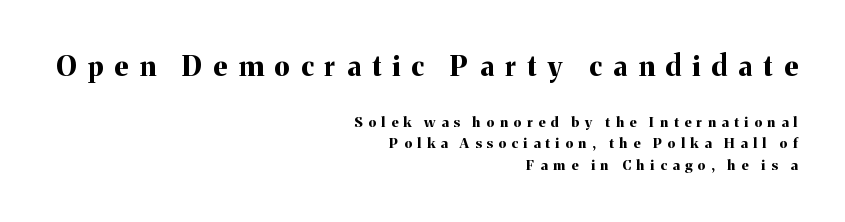
Q: Is the text bold? A: Yes.
Q: Is the text italic (slanted)? A: No, it is upright.
Q: Is the typeface a serif or a sans-serif typeface? A: Serif.
Q: Is the text underlined? A: No.
Q: How is the paragraph aligned? A: Right-aligned.
Q: Is the spacing between letters normal or unusually wide? A: Unusually wide.
Q: Is the spacing between lines tight, normal or loose? A: Normal.
Q: Which block of text is set in a larger size, the first (top) or the second (bottom)? A: The first (top) one.
Q: Width (condensed, normal, or wide)? A: Normal.
Q: Stroke contrast? A: Medium.
Q: x-height? A: Medium.
Q: Monospaced? A: No.
